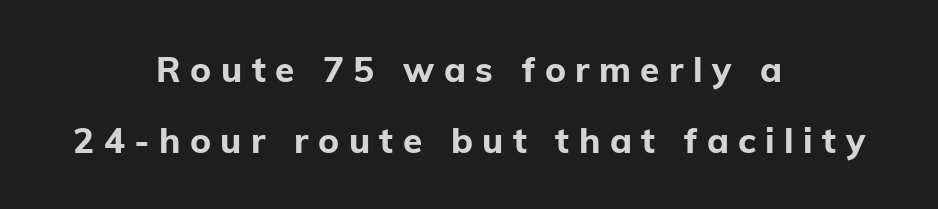
Q: Is the text bold? A: Yes.
Q: Is the text italic (slanted)? A: No, it is upright.
Q: Is the typeface a serif or a sans-serif typeface? A: Sans-serif.
Q: Is the text underlined? A: No.
Q: How is the paragraph aligned? A: Centered.
Q: Is the spacing between letters normal or unusually wide? A: Unusually wide.
Q: Is the spacing between lines tight, normal or loose? A: Loose.
Q: Width (condensed, normal, or wide)? A: Normal.
Q: Stroke contrast? A: Low.
Q: x-height? A: Medium.
Q: Monospaced? A: No.
